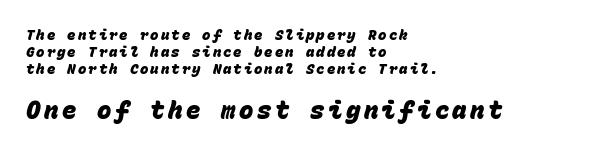
The image shows 24 px bold type; set left-aligned, line spacing 1.2x, not underlined; the second (bottom) block is 1.71x larger.
